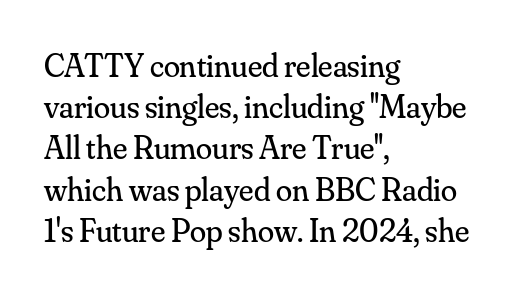
{"serif": "yes", "italic": "no", "bold": "no", "weight": "regular", "width": "normal", "stroke_contrast": "medium", "x_height": "small", "monospaced": "no", "underline": "no", "align": "left", "line_spacing": "normal", "line_spacing_ratio": 1.25, "letter_spacing": "normal", "letter_spacing_em": 0.0, "glyph_px": 33}
